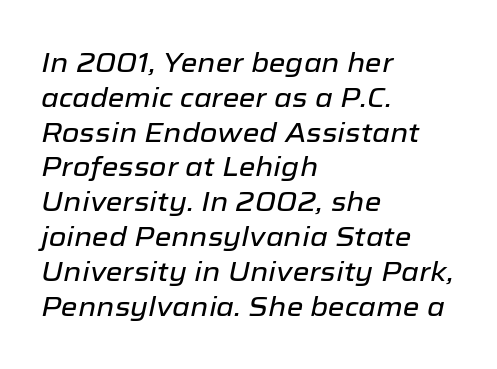
The face used here has a pronounced slope to its letters. This rendering features lettering with no underline. A typesetter would call this zero additional tracking. Teacher's note: observe the even left margin — that is flush-left alignment. Regarding leading, the lines here are spaced in the standard way.
